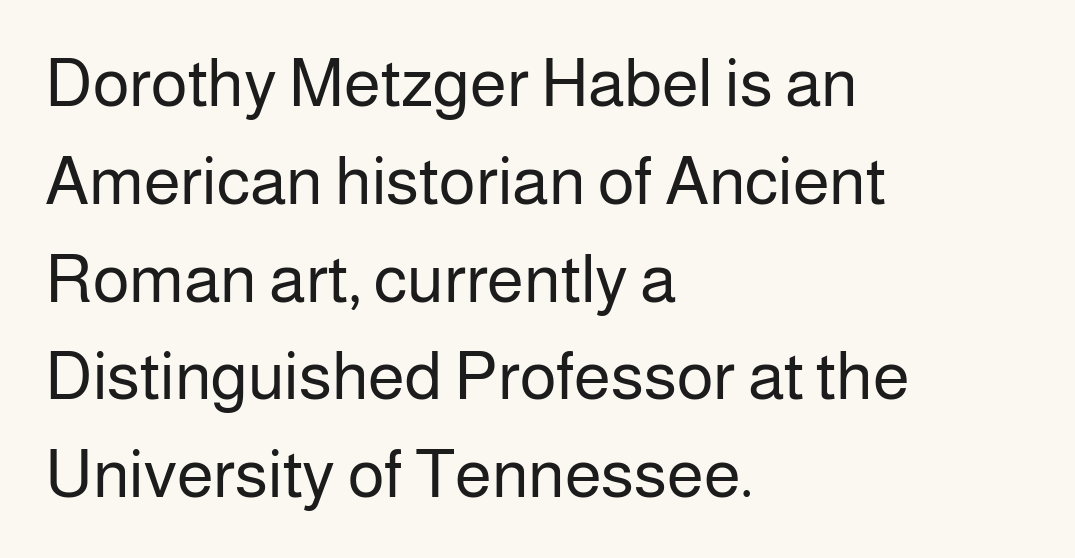
{"serif": "no", "italic": "no", "bold": "no", "weight": "regular", "width": "normal", "stroke_contrast": "low", "x_height": "medium", "monospaced": "no", "underline": "no", "align": "left", "line_spacing": "normal", "line_spacing_ratio": 1.46, "letter_spacing": "normal", "letter_spacing_em": 0.0, "glyph_px": 67}
